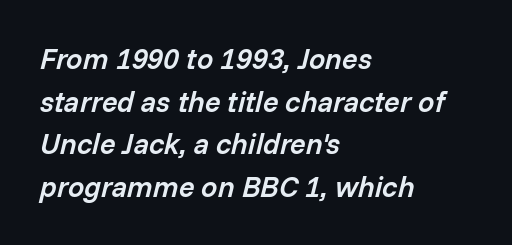
The image shows 29 px semibold type, italic (leaning right); set left-aligned, normal line spacing (1.47x), normal letter spacing, not underlined; low stroke contrast and a medium x-height.
